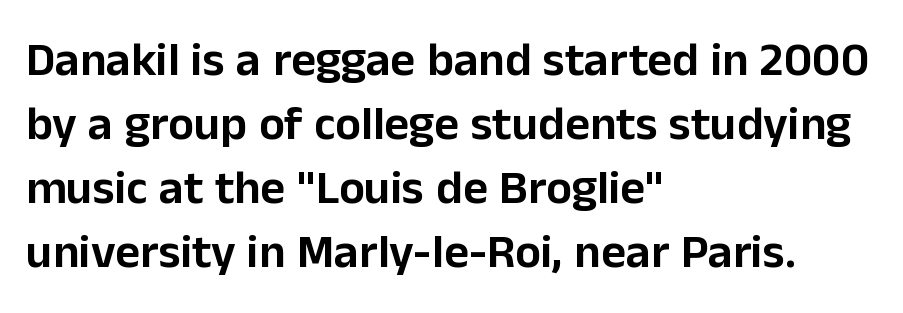
The image shows 48 px sans-serif type, upright; set left-aligned, normal line spacing (1.33x), normal letter spacing, not underlined; low stroke contrast and a medium x-height.
